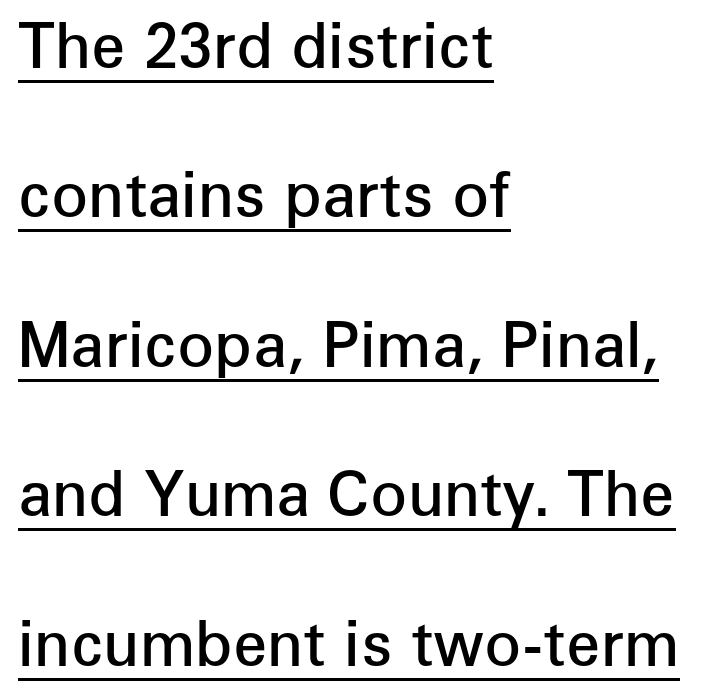
The image shows 61 px semibold sans-serif type, upright; set left-aligned, loose line spacing (2.45x), normal letter spacing, underlined; low stroke contrast and a medium x-height.
